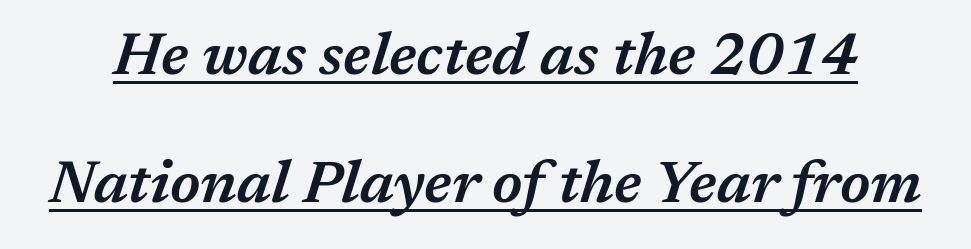
Each letter keeps its own natural width here, so spacing adapts to shape. The typesetter has applied underlining to the passage shown. Honestly, the rows look like they've been pulled way apart. Weight: semibold (demi). Tall strokes in this sample are angled rather than plumb. Standard letterfit; no display-style spreading of the glyphs.
